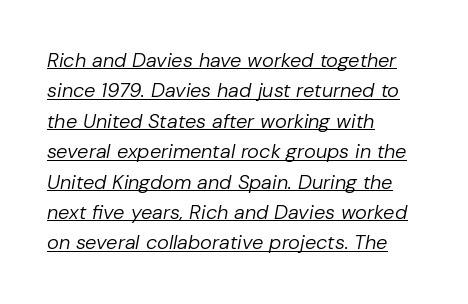
The image shows 20 px text type, italic (leaning right); set left-aligned, normal line spacing (1.52x), normal letter spacing, underlined.
